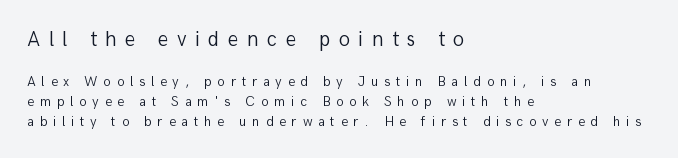
Typesetter's note — upper block bumped up in size, lower block left smaller. A typesetter would call this heavily tracked-out type. Unlike italic type, these characters show no tilt at all. No letter is thick-stroked: the sample isn't bold.
